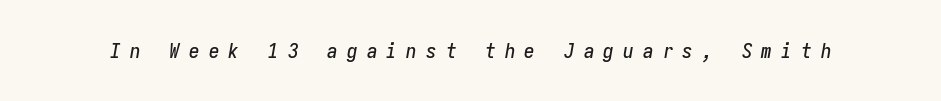
The image shows 21 px text type, italic (leaning right); set unusually wide letter spacing (+0.44 em), not underlined.
